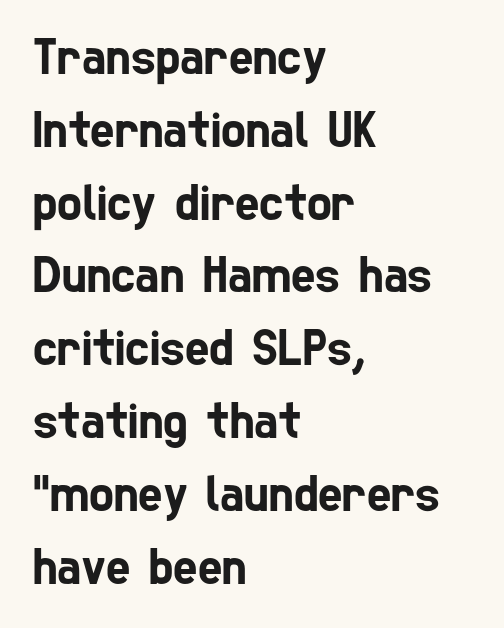
These lines are set flush left with a ragged right edge. Honestly, there is no underline to notice here at all. These lines are rendered in a variable-pitch font. The horizontal fit of the characters is conventional and even. The rows are spaced the way most documents space them. I'd call this a sans setting — the letters go barefoot.
